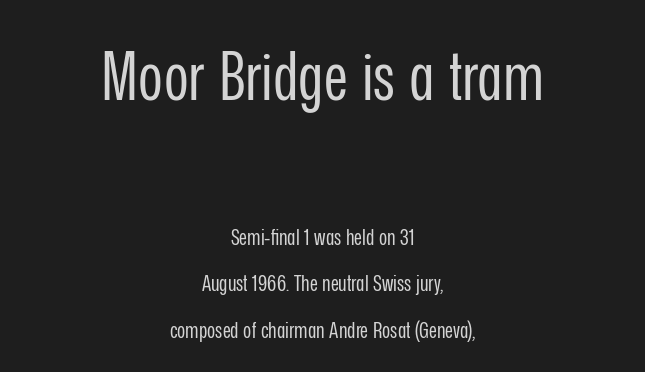
Is this a sans? Yes — the strokes have no serifs. Size hierarchy here favors the leading block over the trailing one. Underline: absent. These glyphs show unthickened strokes, regular width or finer.
